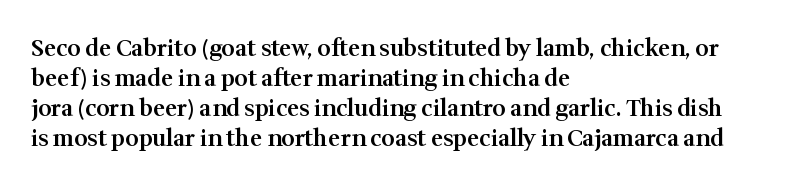
The image shows 23 px text type, upright; set left-aligned, normal line spacing (1.3x), normal letter spacing, not underlined.
